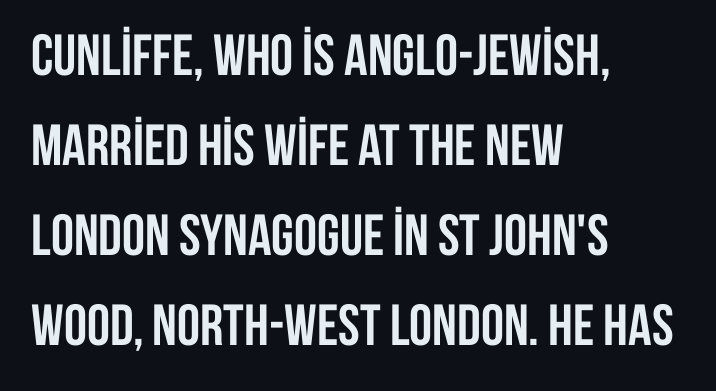
{"serif": "no", "italic": "no", "bold": "yes", "weight": "semibold", "width": "condensed", "stroke_contrast": "low", "x_height": "large", "monospaced": "no", "underline": "no", "align": "left", "line_spacing": "normal", "line_spacing_ratio": 1.55, "letter_spacing": "normal", "letter_spacing_em": 0.0, "glyph_px": 58}
